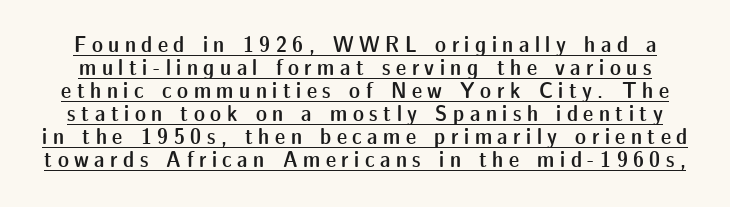
The image shows 23 px text type, upright; set tight line spacing (1.0x), unusually wide letter spacing (+0.24 em), underlined.
